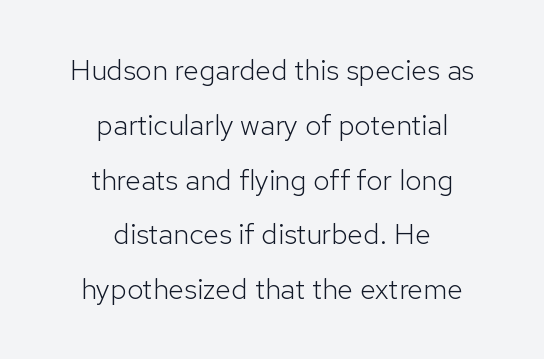
{"serif": "no", "italic": "no", "bold": "no", "weight": "light", "width": "normal", "stroke_contrast": "low", "x_height": "medium", "monospaced": "no", "underline": "no", "align": "center", "line_spacing_ratio": 1.89, "letter_spacing": "normal", "letter_spacing_em": 0.0, "glyph_px": 29}
